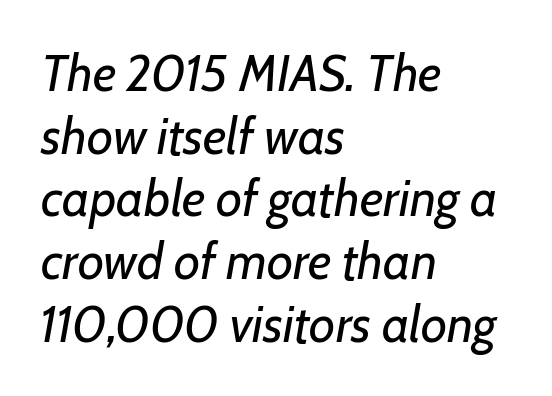
Does the copy run flush right? No — it runs flush left. The baseline area is clear. Italic: yes, the glyphs are oblique. Is this a heavy cut? Hardly; it is regular or lighter. Each letter keeps its own natural width here, so spacing adapts to shape.
